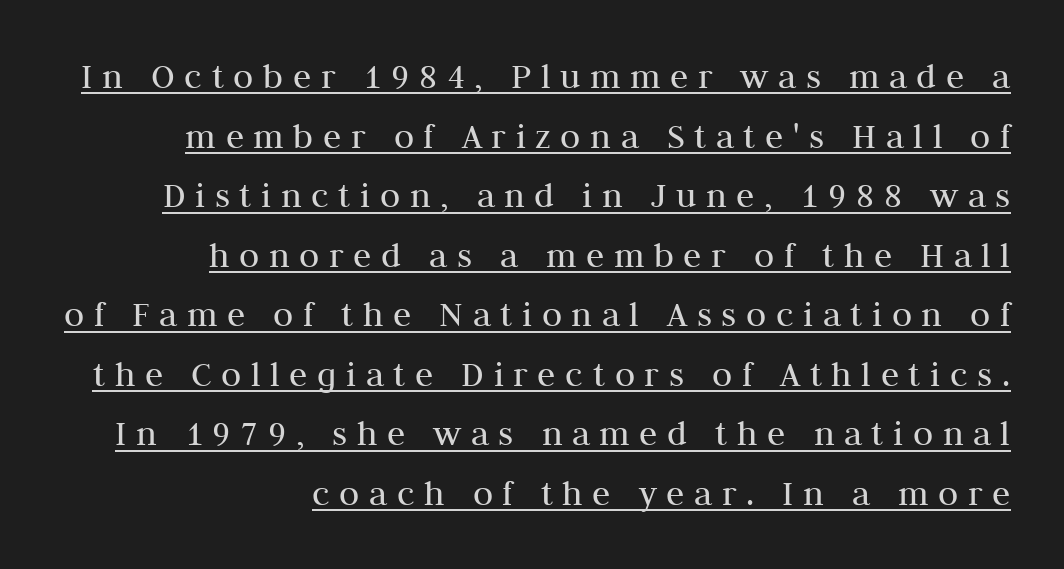
The rendered words wear a rule along their underside. The passage shown stacks its lines at a standard gap. The type family on display is of the serif kind. The compositor pushed each line to the right boundary. Italic: no, the glyphs are upright roman. These glyphs show unthickened strokes, regular width or finer.
